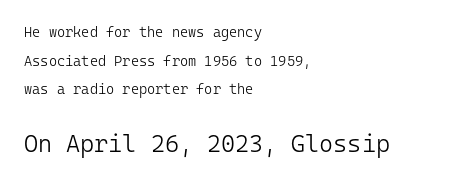
Q: Is the text bold? A: No.
Q: Is the text italic (slanted)? A: No, it is upright.
Q: Is the text underlined? A: No.
Q: How is the paragraph aligned? A: Left-aligned.
Q: Is the spacing between letters normal or unusually wide? A: Normal.
Q: Is the spacing between lines tight, normal or loose? A: Loose.
Q: Which block of text is set in a larger size, the first (top) or the second (bottom)? A: The second (bottom) one.
